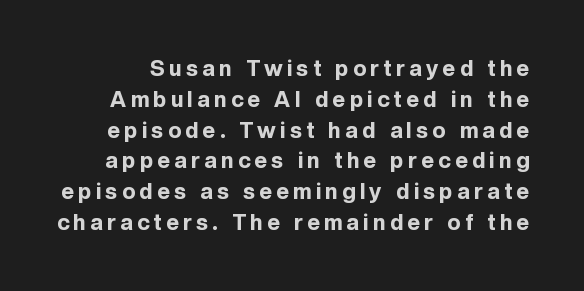
Q: Is the text bold? A: Yes.
Q: Is the text italic (slanted)? A: No, it is upright.
Q: Is the text underlined? A: No.
Q: Is the spacing between letters normal or unusually wide? A: Unusually wide.
Q: Is the spacing between lines tight, normal or loose? A: Normal.
